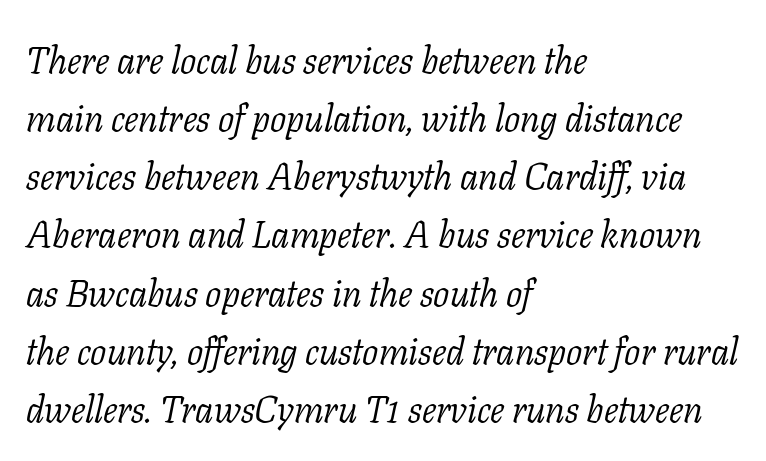
The image shows 38 px light serif type, italic (leaning right); set left-aligned, normal line spacing (1.53x), normal letter spacing, not underlined; low stroke contrast and a medium x-height.
